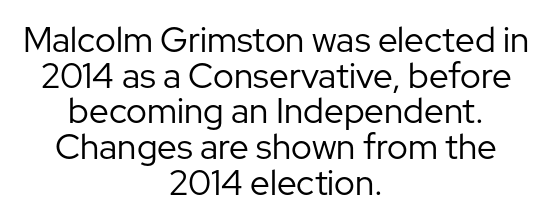
Q: Is the text bold? A: No.
Q: Is the text italic (slanted)? A: No, it is upright.
Q: Is the typeface a serif or a sans-serif typeface? A: Sans-serif.
Q: Is the text underlined? A: No.
Q: How is the paragraph aligned? A: Centered.
Q: Is the spacing between letters normal or unusually wide? A: Normal.
Q: Is the spacing between lines tight, normal or loose? A: Tight.
Q: Width (condensed, normal, or wide)? A: Normal.
Q: Stroke contrast? A: Low.
Q: x-height? A: Medium.
Q: Monospaced? A: No.
